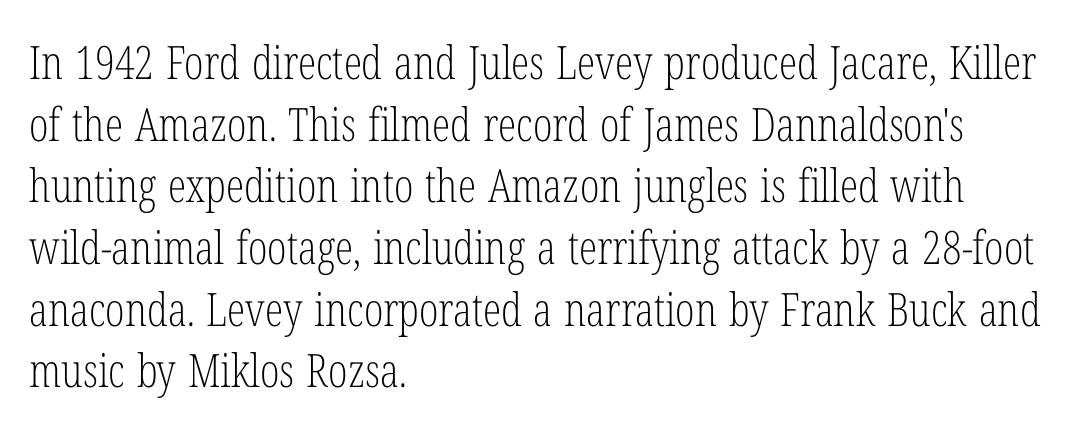
The image shows 46 px light, condensed serif type, upright; set left-aligned, normal line spacing (1.34x), normal letter spacing, not underlined; low stroke contrast and a medium x-height.
